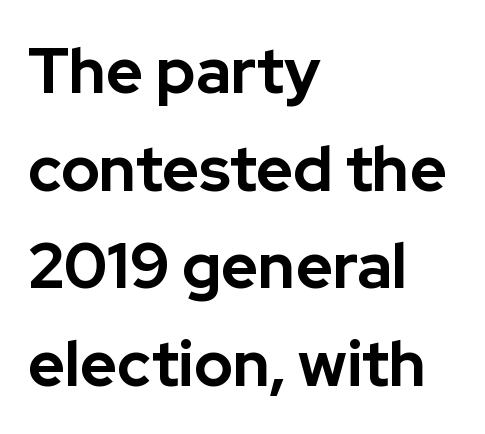
The image shows 63 px bold sans-serif type, upright; set left-aligned, normal line spacing (1.55x), normal letter spacing, not underlined; low stroke contrast and a medium x-height.
